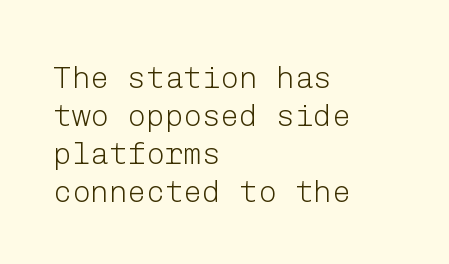
{"serif": "no", "italic": "no", "bold": "no", "weight": "light", "width": "normal", "stroke_contrast": "low", "x_height": "medium", "underline": "no", "align": "left", "line_spacing_ratio": 1.23, "letter_spacing": "normal", "letter_spacing_em": 0.0, "glyph_px": 31}
